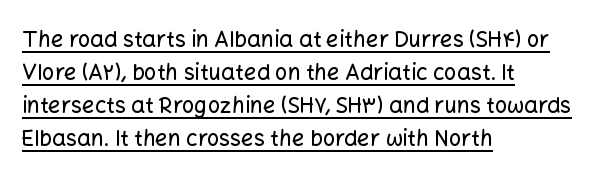
{"italic": "no", "underline": "yes", "align": "left", "line_spacing": "normal", "line_spacing_ratio": 1.5, "letter_spacing": "normal", "letter_spacing_em": 0.0, "glyph_px": 22}
